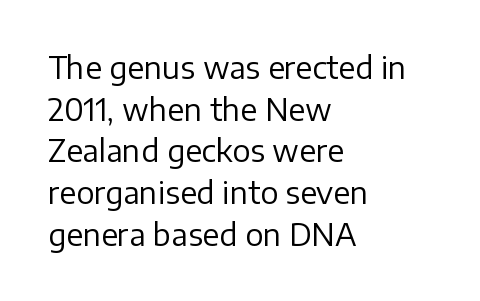
The image shows 30 px regular-weight sans-serif type, upright; set left-aligned, normal line spacing (1.39x), normal letter spacing, not underlined; low stroke contrast and a medium x-height.
